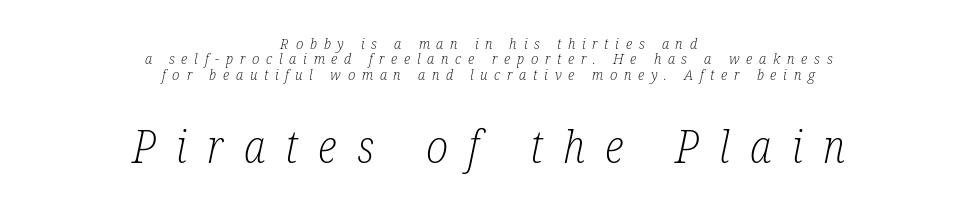
The image shows 45 px light, condensed serif type, italic (leaning right); set centered, tight line spacing (1.03x), unusually wide letter spacing (+0.45 em), not underlined; the second (bottom) block is 3.0x larger; low stroke contrast and a medium x-height.
